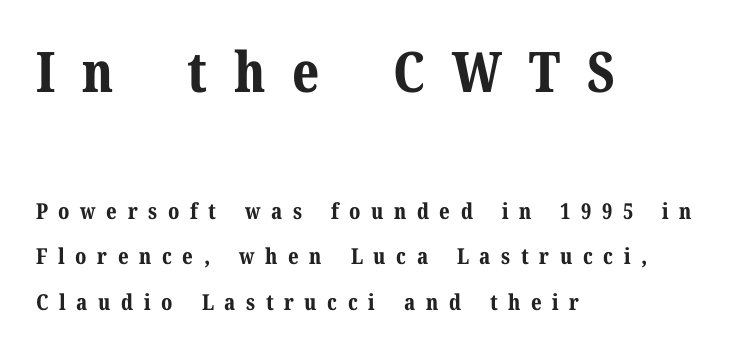
The image shows 56 px bold serif type, upright; set left-aligned, loose line spacing (2.07x), unusually wide letter spacing (+0.48 em), not underlined; the first (top) block is 2.55x larger; medium stroke contrast and a medium x-height.
